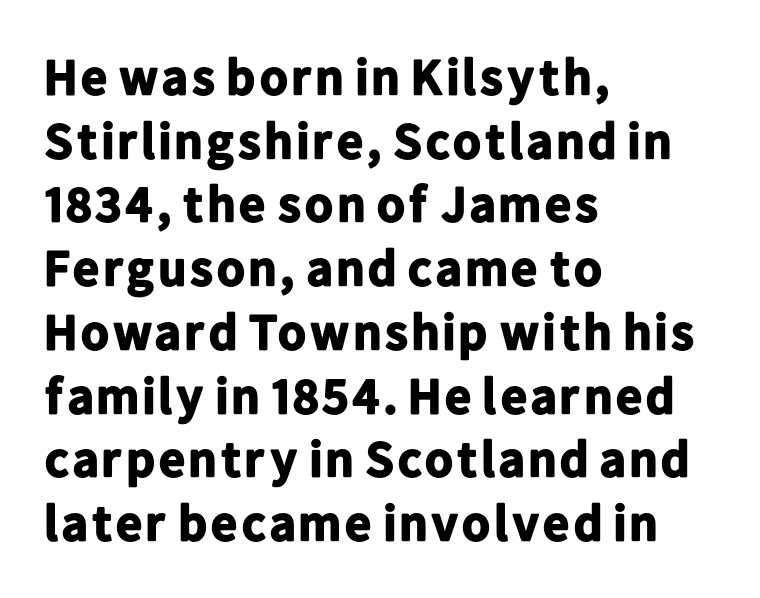
The image shows 51 px bold sans-serif type, upright; set left-aligned, normal line spacing (1.25x), normal letter spacing, not underlined; low stroke contrast and a medium x-height.
